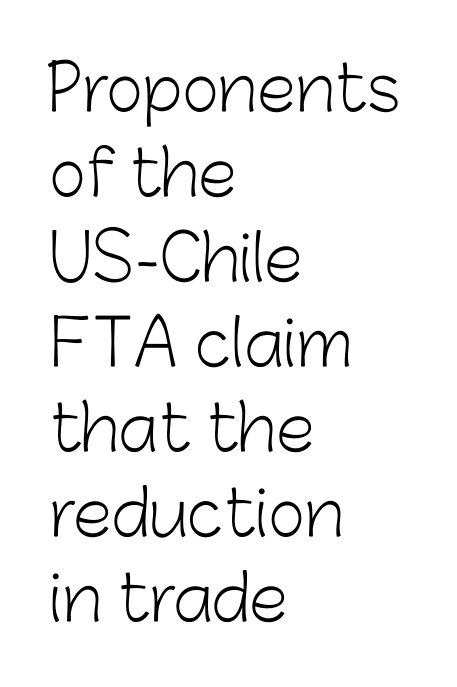
Q: Is the text bold? A: No.
Q: Is the text italic (slanted)? A: No, it is upright.
Q: Is the typeface a serif or a sans-serif typeface? A: Sans-serif.
Q: Is the text underlined? A: No.
Q: How is the paragraph aligned? A: Left-aligned.
Q: Is the spacing between letters normal or unusually wide? A: Normal.
Q: Is the spacing between lines tight, normal or loose? A: Normal.
Q: Width (condensed, normal, or wide)? A: Normal.
Q: Stroke contrast? A: Low.
Q: x-height? A: Medium.
Q: Monospaced? A: No.
